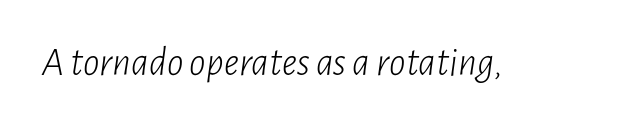
{"italic": "yes", "lean": "right", "slant_degrees": 7, "bold": "no", "weight": "light", "width": "condensed", "stroke_contrast": "low", "x_height": "medium", "monospaced": "no", "underline": "no", "letter_spacing": "normal", "letter_spacing_em": 0.0, "glyph_px": 41}
